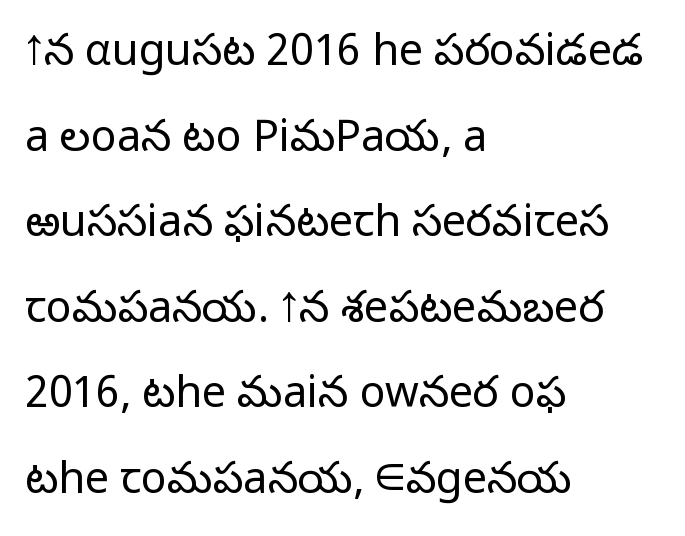
Q: Is the text bold? A: No.
Q: Is the text italic (slanted)? A: No, it is upright.
Q: Is the typeface a serif or a sans-serif typeface? A: Sans-serif.
Q: Is the text underlined? A: No.
Q: How is the paragraph aligned? A: Left-aligned.
Q: Is the spacing between letters normal or unusually wide? A: Normal.
Q: Is the spacing between lines tight, normal or loose? A: Loose.
Q: Width (condensed, normal, or wide)? A: Normal.
Q: Stroke contrast? A: Low.
Q: x-height? A: Medium.
Q: Monospaced? A: No.
